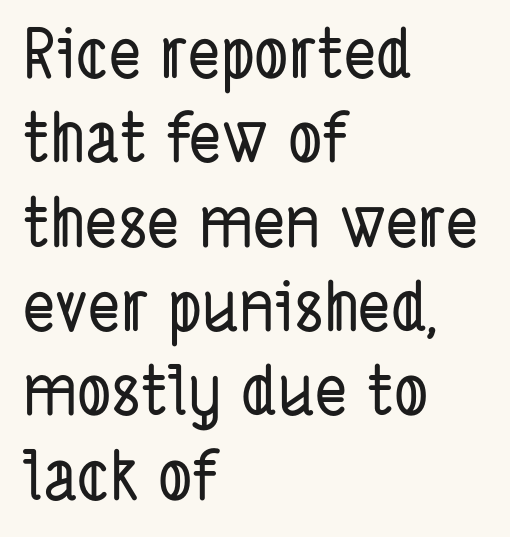
{"serif": "no", "width": "condensed", "stroke_contrast": "low", "x_height": "medium", "monospaced": "no", "underline": "no", "align": "left", "line_spacing_ratio": 1.24, "letter_spacing": "normal", "letter_spacing_em": 0.0, "glyph_px": 68}
